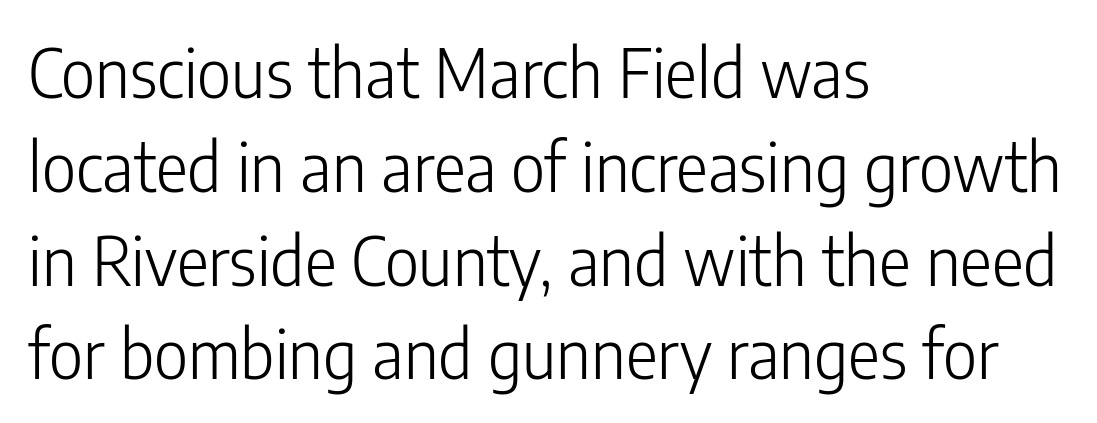
The image shows 67 px light, condensed sans-serif type, upright; set left-aligned, normal line spacing (1.4x), normal letter spacing, not underlined; low stroke contrast and a medium x-height.
